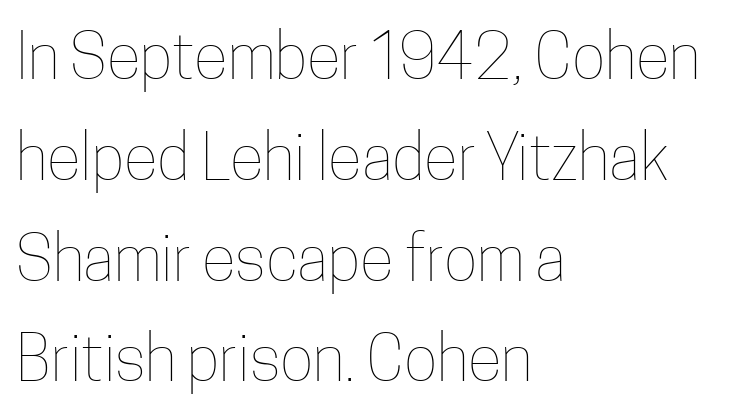
Q: Is the text bold? A: No.
Q: Is the text italic (slanted)? A: No, it is upright.
Q: Is the text underlined? A: No.
Q: How is the paragraph aligned? A: Left-aligned.
Q: Is the spacing between letters normal or unusually wide? A: Normal.
Q: Is the spacing between lines tight, normal or loose? A: Normal.
Q: Width (condensed, normal, or wide)? A: Condensed.
Q: Stroke contrast? A: Low.
Q: x-height? A: Medium.
Q: Monospaced? A: No.
